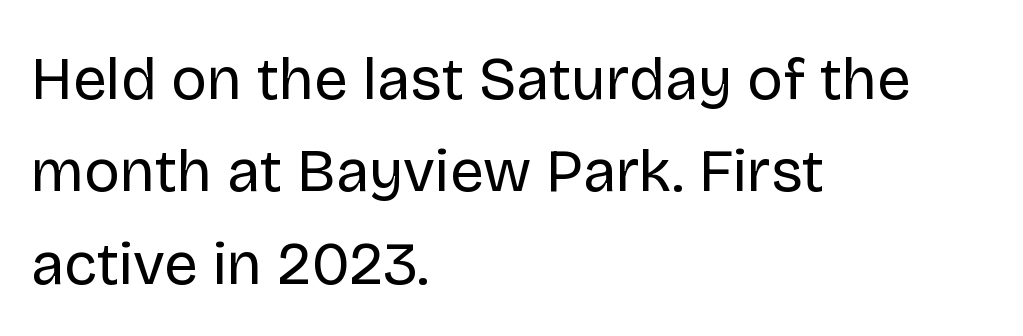
Nothing sits at the stroke ends, so this counts as sans-serif. Do the characters align in a grid? No, the font is proportional. This reads as an unemphasized weight, regular at the heaviest. The paragraph has a hard left edge and a soft right edge. Bare-footed words on every line. The block of text has a typical density, with ordinary space between rows.
